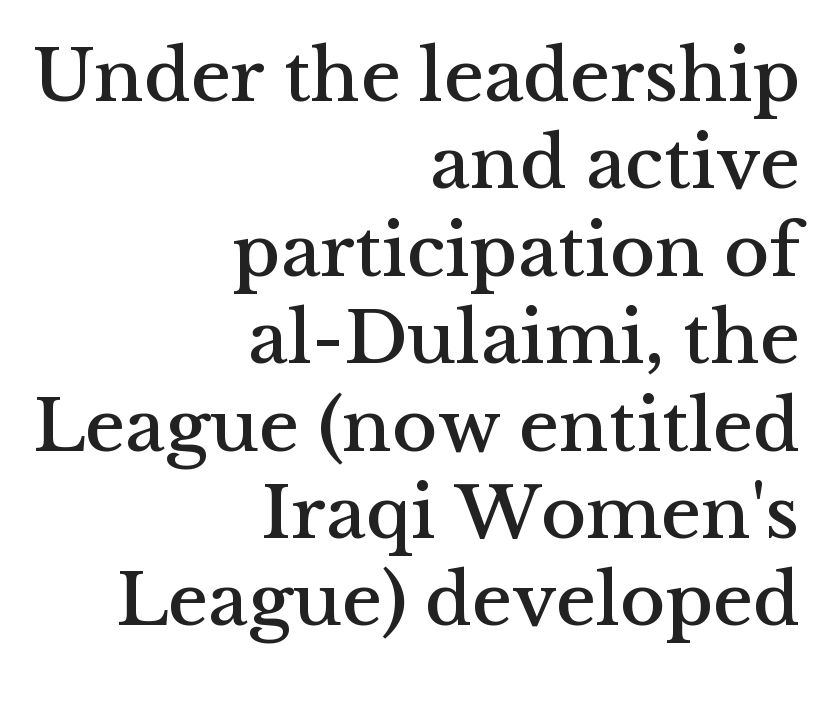
Line endings align vertically; line beginnings do not. Here the glyphs are tracked normally, forming tight word shapes. To sum up the face: it has serifs. Italic: no, the glyphs are upright roman. The space beneath each line is pristine and unruled.
